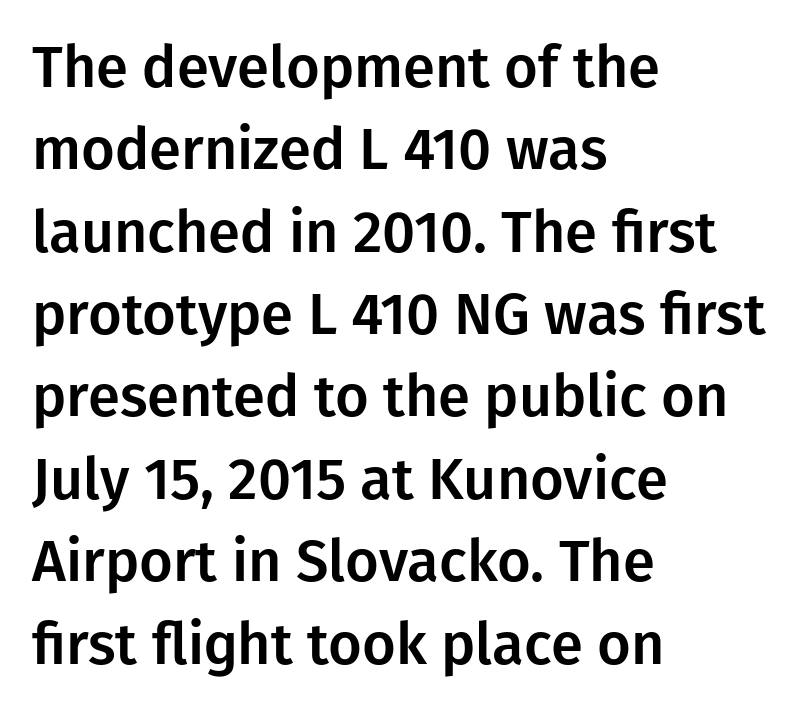
{"serif": "no", "italic": "no", "width": "normal", "stroke_contrast": "low", "x_height": "medium", "monospaced": "no", "underline": "no", "align": "left", "line_spacing": "normal", "line_spacing_ratio": 1.42, "letter_spacing": "normal", "letter_spacing_em": 0.0, "glyph_px": 58}
